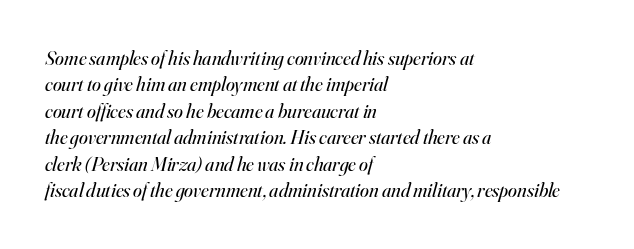
The image shows 20 px text type, italic (leaning right); set left-aligned, normal line spacing (1.32x), normal letter spacing, not underlined.
